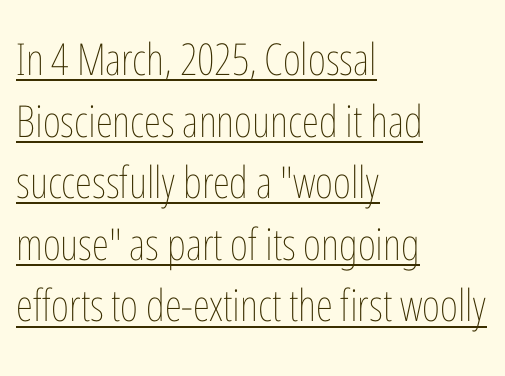
Compared with typical body copy, the letter spacing here is the same. The passage shown is not bold in any degree. The block of text has a typical density, with ordinary space between rows. Characters remain perfectly vertical along every line. Left-aligned paragraph, ragged on the right. The face used here is proportionally spaced, like ordinary book or web type.
